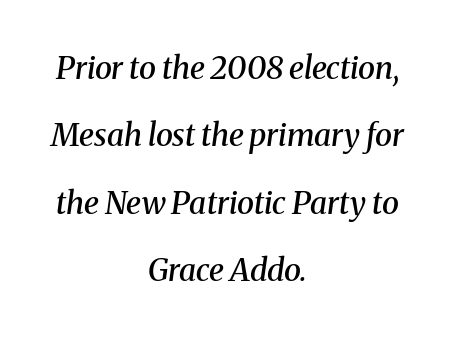
The image shows 31 px semibold serif type, italic (leaning right); set centered, loose line spacing (2.17x), normal letter spacing, not underlined; medium stroke contrast and a medium x-height.
